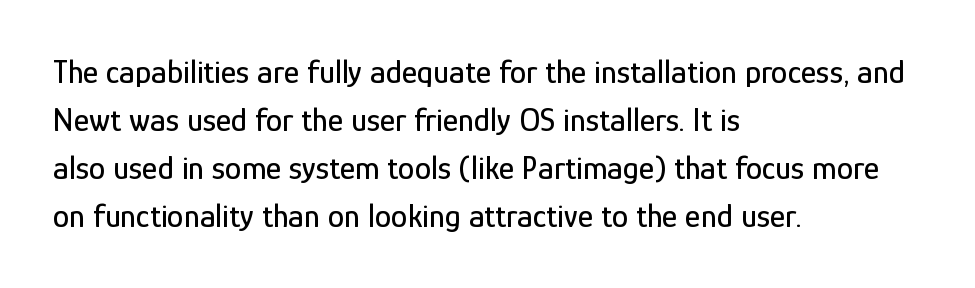
{"serif": "no", "italic": "no", "width": "condensed", "stroke_contrast": "low", "x_height": "medium", "monospaced": "no", "underline": "no", "align": "left", "line_spacing": "normal", "line_spacing_ratio": 1.45, "letter_spacing": "normal", "letter_spacing_em": 0.0, "glyph_px": 33}
